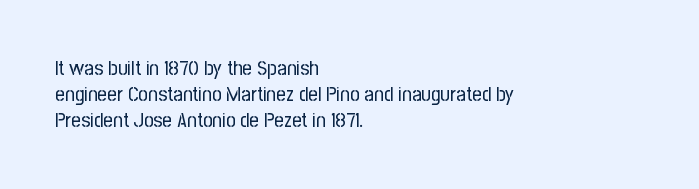
{"italic": "no", "bold": "no", "underline": "no", "align": "left", "line_spacing_ratio": 1.23, "letter_spacing": "normal", "letter_spacing_em": 0.0, "glyph_px": 21}
